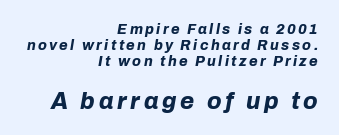
{"italic": "yes", "lean": "right", "slant_degrees": 10, "bold": "yes", "underline": "no", "align": "right", "line_spacing": "tight", "line_spacing_ratio": 1.15, "larger_block": "second", "size_ratio": 1.64, "glyph_px": 23}
